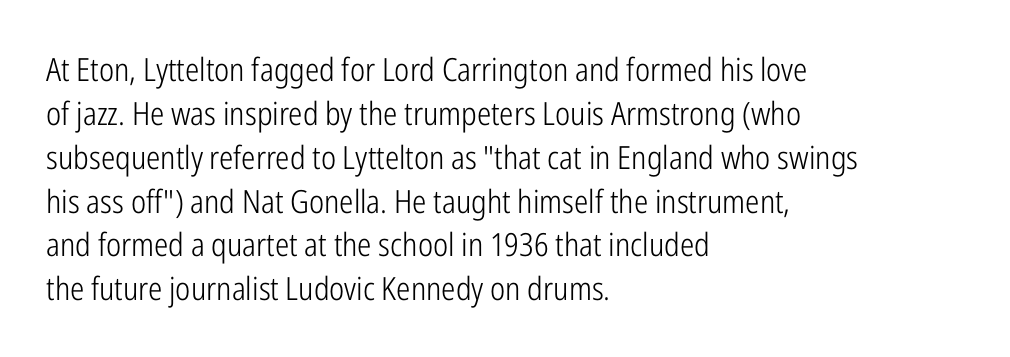
Has an underline been added? It has not. This rendering employs a face without finishing strokes, i.e., a sans-serif. The letters stand upright; this is a roman face. The cut favours lightness, reaching ordinary text weight at its darkest. Whoever set this chose a conventional vertical rhythm. This rendering uses left alignment, leaving the right contour irregular.
